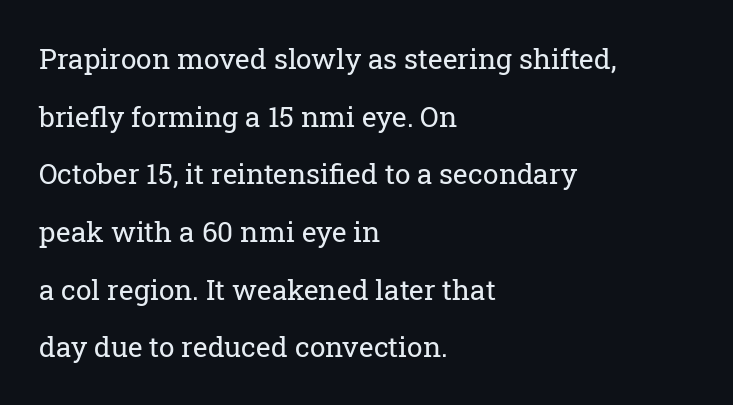
Q: Is the text bold? A: No.
Q: Is the text italic (slanted)? A: No, it is upright.
Q: Is the typeface a serif or a sans-serif typeface? A: Serif.
Q: Is the text underlined? A: No.
Q: How is the paragraph aligned? A: Left-aligned.
Q: Is the spacing between letters normal or unusually wide? A: Normal.
Q: Is the spacing between lines tight, normal or loose? A: Loose.
Q: Width (condensed, normal, or wide)? A: Normal.
Q: Stroke contrast? A: Low.
Q: x-height? A: Medium.
Q: Monospaced? A: No.
